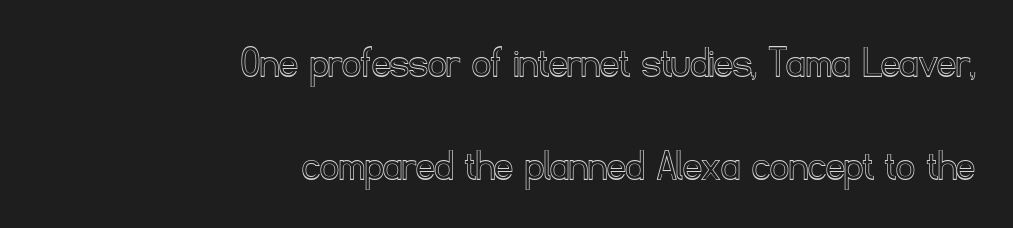
The image shows 46 px text type, upright; set right-aligned, loose line spacing (2.23x), normal letter spacing, not underlined; a small x-height.
